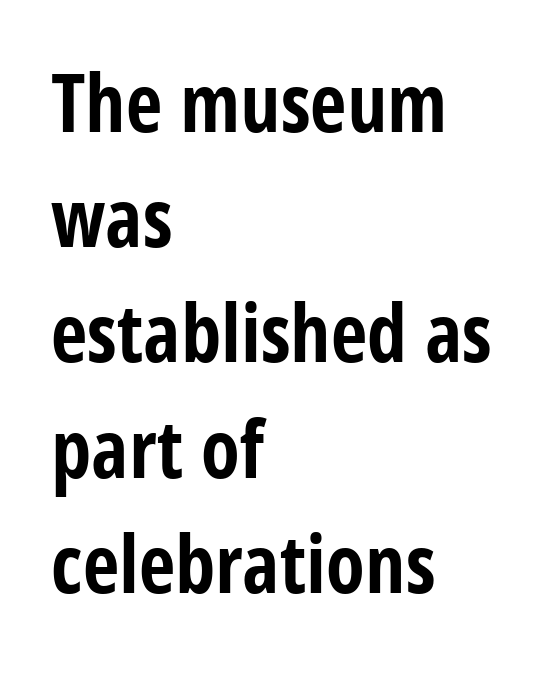
{"serif": "no", "italic": "no", "bold": "yes", "weight": "bold", "width": "condensed", "stroke_contrast": "low", "x_height": "large", "monospaced": "no", "underline": "no", "align": "left", "line_spacing": "normal", "line_spacing_ratio": 1.44, "letter_spacing": "normal", "letter_spacing_em": 0.0, "glyph_px": 80}
